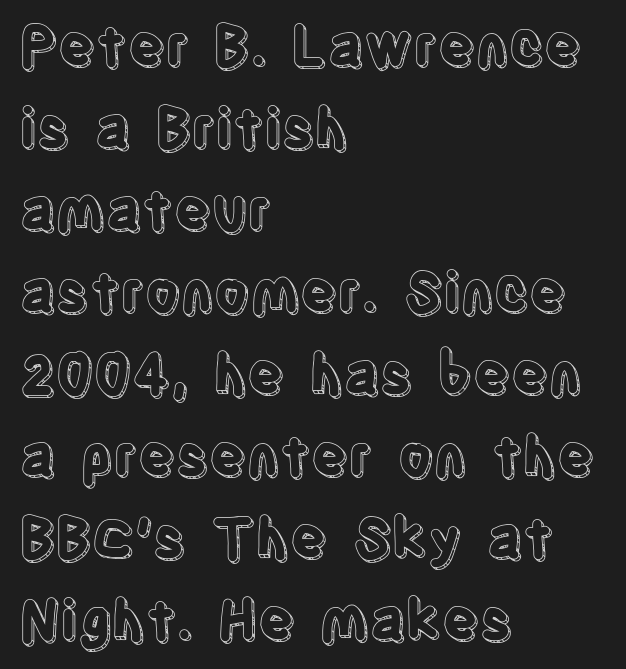
The image shows 55 px condensed type, upright; set left-aligned, normal line spacing (1.49x), normal letter spacing, not underlined; a large x-height.
